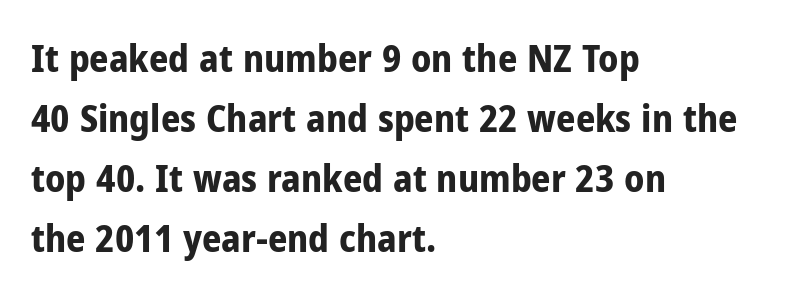
Q: Is the text bold? A: Yes.
Q: Is the text italic (slanted)? A: No, it is upright.
Q: Is the typeface a serif or a sans-serif typeface? A: Sans-serif.
Q: Is the text underlined? A: No.
Q: How is the paragraph aligned? A: Left-aligned.
Q: Is the spacing between letters normal or unusually wide? A: Normal.
Q: Is the spacing between lines tight, normal or loose? A: Normal.
Q: Width (condensed, normal, or wide)? A: Condensed.
Q: Stroke contrast? A: Low.
Q: x-height? A: Medium.
Q: Monospaced? A: No.
